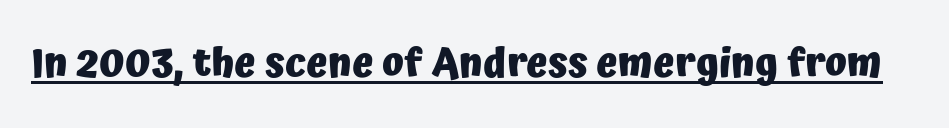
The image shows 40 px heavy sans-serif type, upright; set normal letter spacing, underlined; low stroke contrast and a medium x-height.
